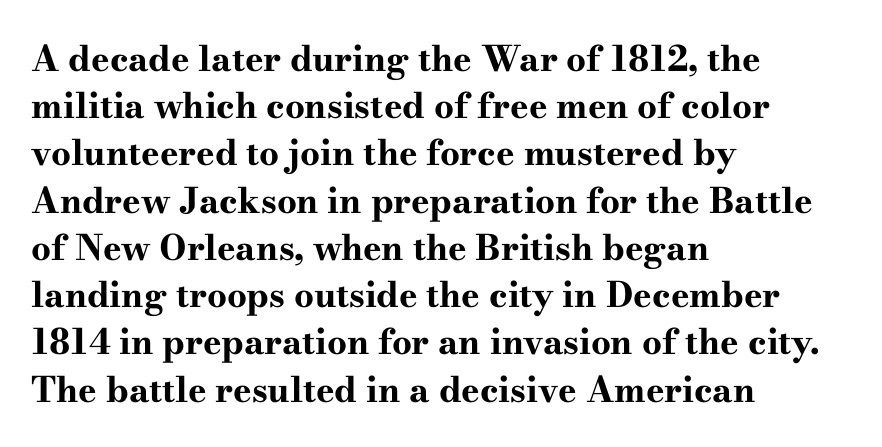
This sample has the flowing, uneven cadence of proportional lettering. Heft: maximum for text — a bold. The passage shown has conventional tracking throughout. Teacher's note: observe the even left margin — that is flush-left alignment. Rows of type keep a routine distance in the vertical direction. The specimen omits any rule beneath the text block's lines.
